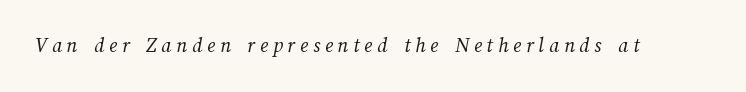
{"bold": "no", "underline": "no", "letter_spacing": "wide", "letter_spacing_em": 0.23, "glyph_px": 21}
